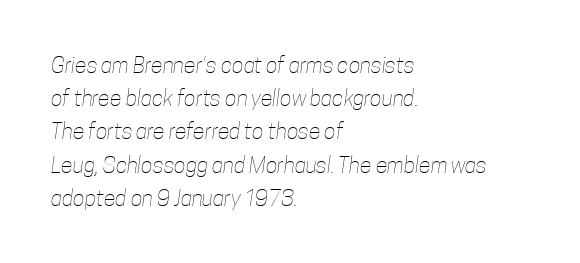
The lines in this sample share a left origin and differ only in where they stop. Default kerning and tracking; the words read as compact shapes. The passage shown stacks its lines at a standard gap. Weight: regular or lighter.
